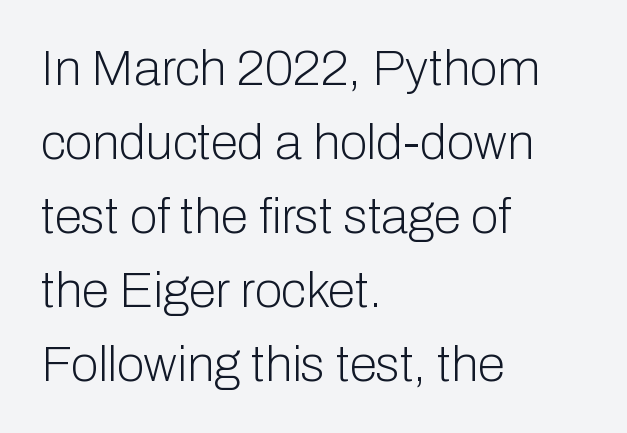
The image shows 50 px light sans-serif type, upright; set left-aligned, normal line spacing (1.48x), normal letter spacing, not underlined; low stroke contrast and a medium x-height.
